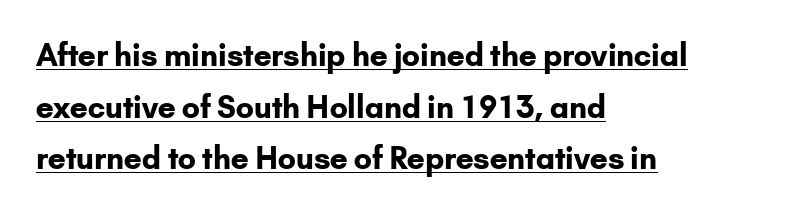
{"serif": "no", "italic": "no", "bold": "yes", "weight": "bold", "width": "normal", "stroke_contrast": "low", "x_height": "small", "monospaced": "no", "underline": "yes", "align": "left", "line_spacing_ratio": 1.72, "letter_spacing": "normal", "letter_spacing_em": 0.0, "glyph_px": 30}
